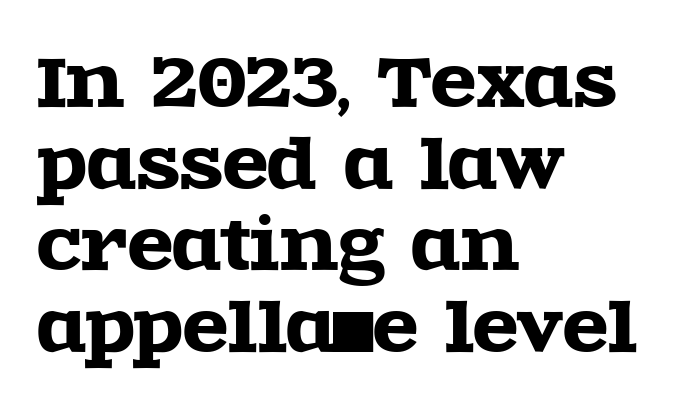
The image shows 67 px wide serif type, upright; set left-aligned, line spacing 1.22x, normal letter spacing, not underlined; a large x-height.
